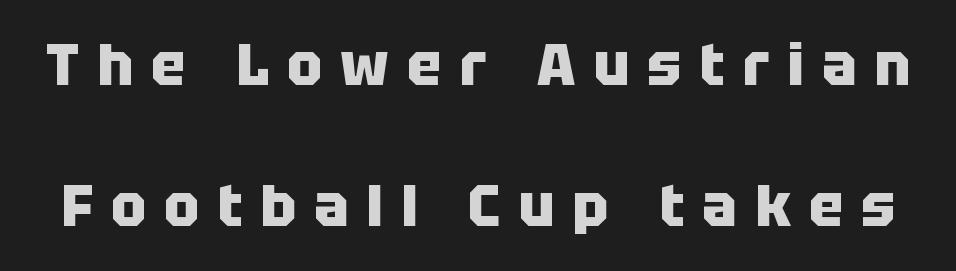
The font's upright variant was chosen for this text. Each letter's strokes conclude bluntly, with no projecting serifs. You could only call the tracking loose — the letters float apart. The face used here has the dense, thick strokes of a bold. Proportional: the letters do not fall into vertical columns.
